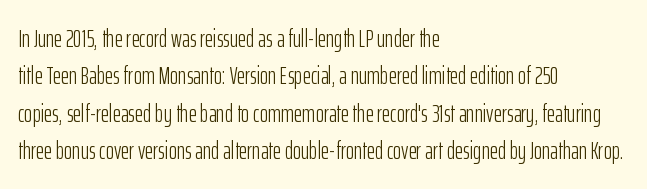
In CSS terms this would be text-align: left. Descenders are the only things crossing below the line. One glance says typical: line gaps are just what's usual. This is the regular roman posture of the typeface.
